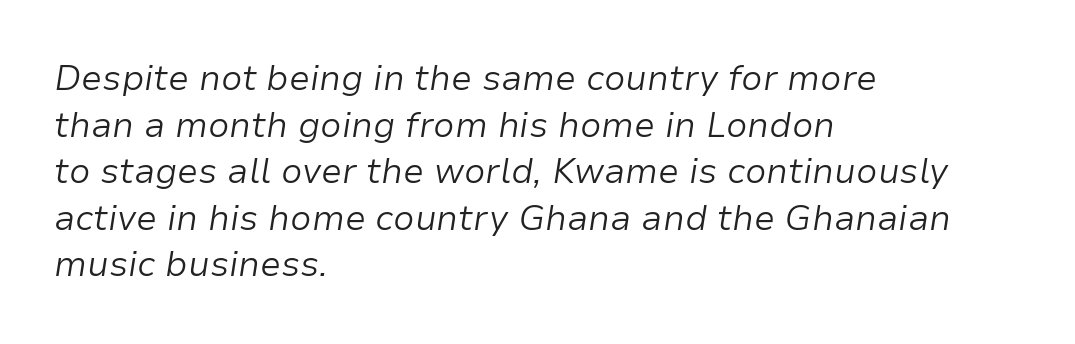
One-word summary of the alignment: left. Varying glyph widths throughout — classic text-font behaviour. When letters slant like this, we call the style italic. Descenders hang freely into open space. These glyphs show unthickened strokes, regular width or finer.
